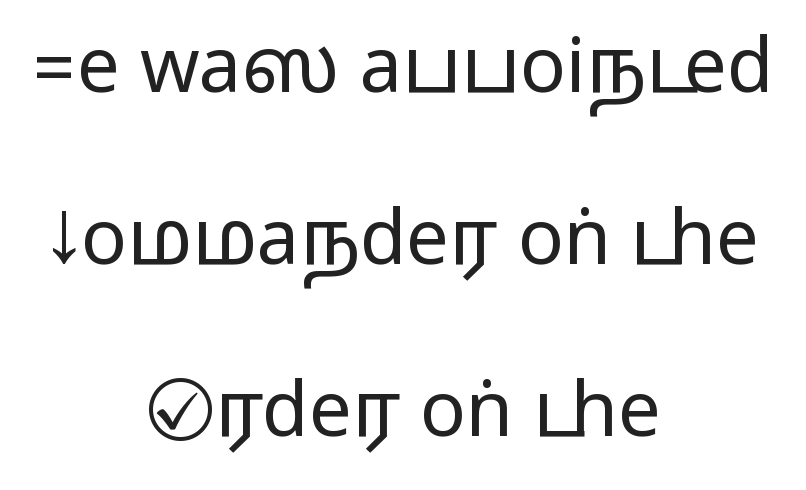
If you folded the block vertically in half, each line would mirror itself in length. You could not count columns in this text — the font is proportionally spaced. The area under the type is left untouched. Vertical strokes here are truly vertical.
